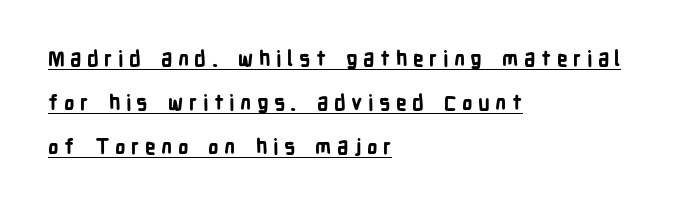
Q: Is the text bold? A: Yes.
Q: Is the text italic (slanted)? A: No, it is upright.
Q: Is the text underlined? A: Yes.
Q: How is the paragraph aligned? A: Left-aligned.
Q: Is the spacing between letters normal or unusually wide? A: Unusually wide.
Q: Is the spacing between lines tight, normal or loose? A: Loose.
